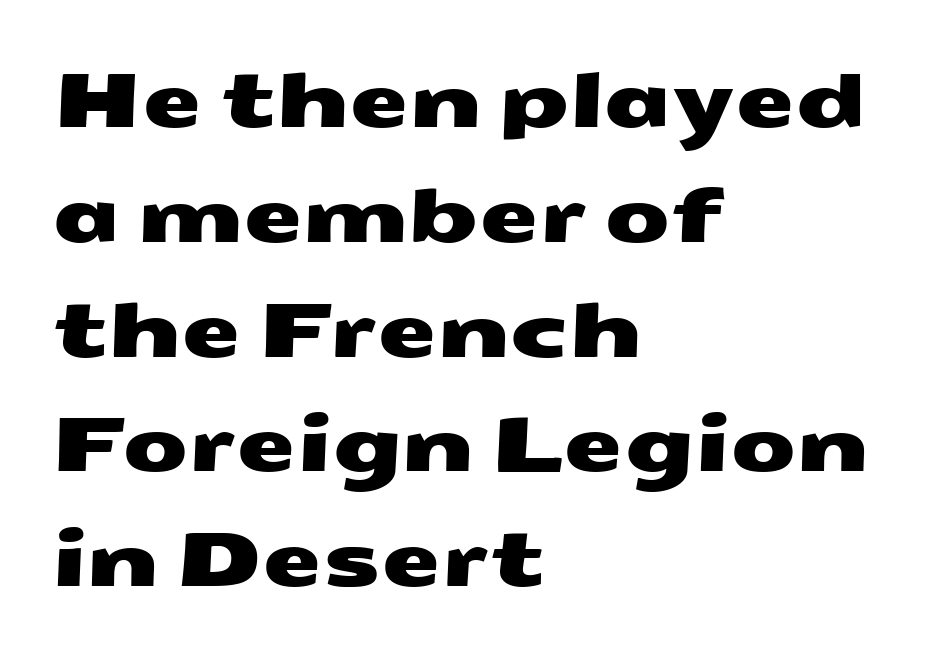
Q: Is the typeface a serif or a sans-serif typeface? A: Sans-serif.
Q: Is the text underlined? A: No.
Q: How is the paragraph aligned? A: Left-aligned.
Q: Is the spacing between letters normal or unusually wide? A: Normal.
Q: Is the spacing between lines tight, normal or loose? A: Normal.
Q: Width (condensed, normal, or wide)? A: Wide.
Q: Stroke contrast? A: Medium.
Q: x-height? A: Medium.
Q: Monospaced? A: No.
